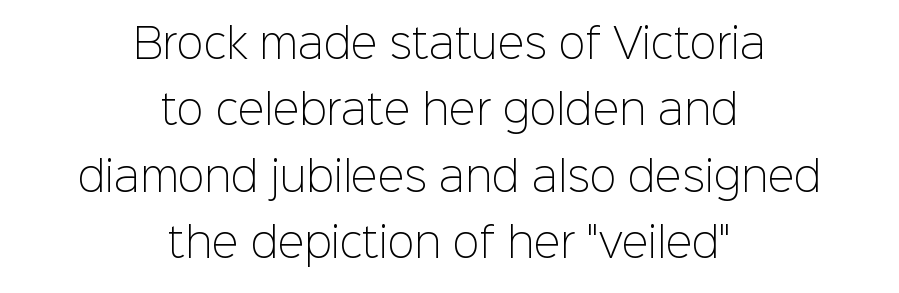
{"serif": "no", "italic": "no", "bold": "no", "weight": "light", "width": "normal", "stroke_contrast": "low", "x_height": "medium", "monospaced": "no", "underline": "no", "align": "center", "line_spacing": "normal", "line_spacing_ratio": 1.66, "letter_spacing": "normal", "letter_spacing_em": 0.0, "glyph_px": 40}
